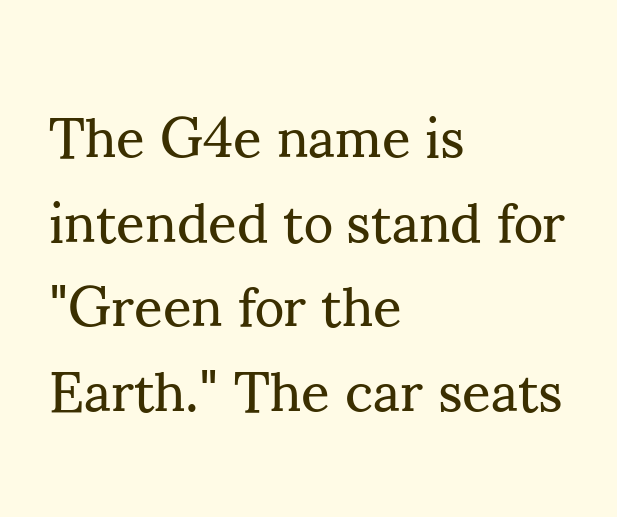
{"serif": "yes", "italic": "no", "bold": "no", "weight": "regular", "width": "normal", "stroke_contrast": "medium", "x_height": "small", "monospaced": "no", "underline": "no", "align": "left", "line_spacing": "normal", "line_spacing_ratio": 1.51, "letter_spacing": "normal", "letter_spacing_em": 0.0, "glyph_px": 56}
